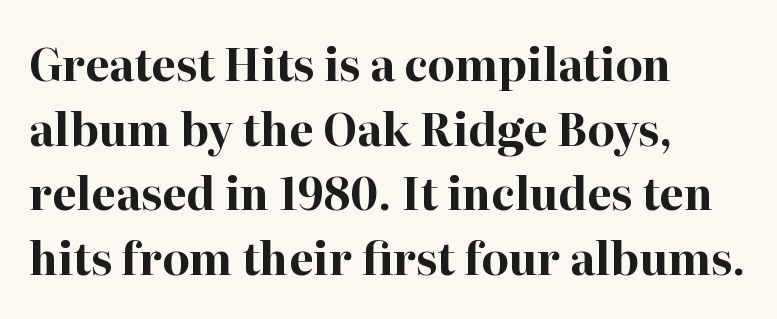
The image shows 44 px bold serif type, upright; set left-aligned, normal line spacing (1.47x), normal letter spacing, not underlined; high stroke contrast and a medium x-height.
